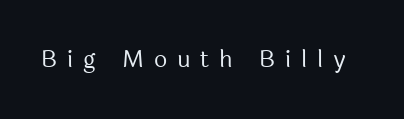
{"italic": "no", "bold": "no", "underline": "no", "letter_spacing": "wide", "letter_spacing_em": 0.43, "glyph_px": 23}
